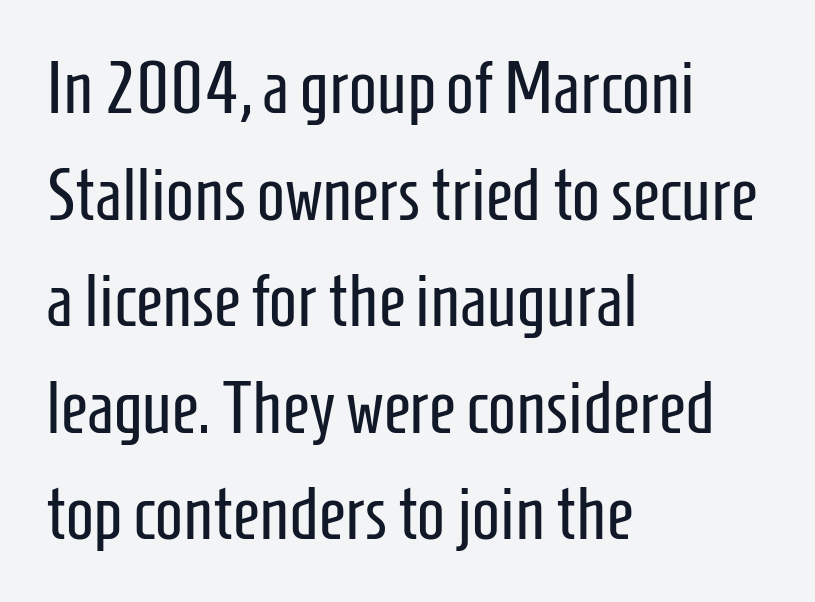
Compared with typical body copy, the letter spacing here is the same. Honestly, there is no underline to notice here at all. The type sits square on the baseline with zero lean. Vertically, the passage feels balanced, rows spaced as you'd expect.
